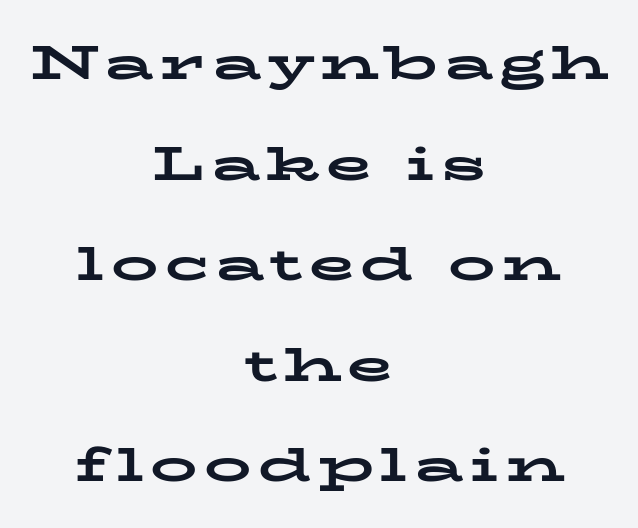
Q: Is the text bold? A: Yes.
Q: Is the text italic (slanted)? A: No, it is upright.
Q: Is the typeface a serif or a sans-serif typeface? A: Serif.
Q: Is the text underlined? A: No.
Q: How is the paragraph aligned? A: Centered.
Q: Is the spacing between lines tight, normal or loose? A: Loose.
Q: Width (condensed, normal, or wide)? A: Wide.
Q: Stroke contrast? A: Low.
Q: x-height? A: Medium.
Q: Monospaced? A: No.
